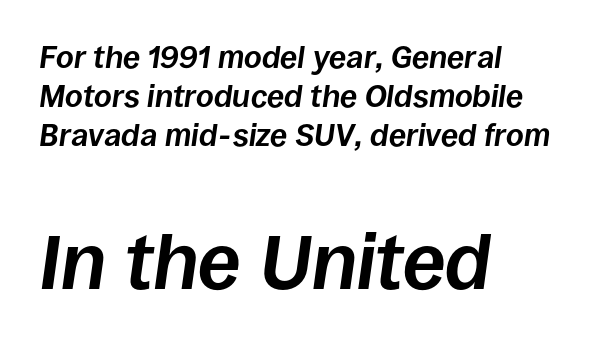
Q: Is the text bold? A: Yes.
Q: Is the text italic (slanted)? A: Yes, it leans right by about 8 degrees.
Q: Is the text underlined? A: No.
Q: How is the paragraph aligned? A: Left-aligned.
Q: Is the spacing between letters normal or unusually wide? A: Normal.
Q: Is the spacing between lines tight, normal or loose? A: Normal.
Q: Which block of text is set in a larger size, the first (top) or the second (bottom)? A: The second (bottom) one.
Q: Width (condensed, normal, or wide)? A: Normal.
Q: Stroke contrast? A: Low.
Q: x-height? A: Large.
Q: Monospaced? A: No.
